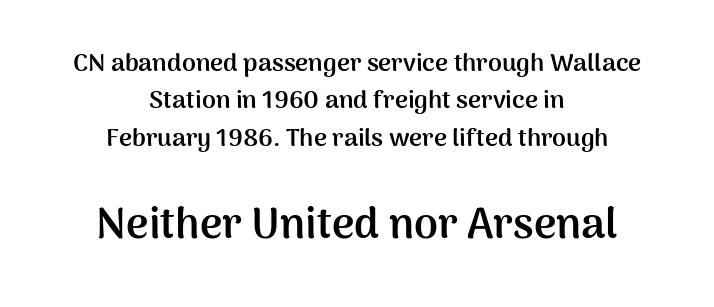
The image shows 43 px semibold sans-serif type, upright; set centered, normal line spacing (1.5x), normal letter spacing, not underlined; the second (bottom) block is 1.72x larger; medium stroke contrast and a medium x-height.
